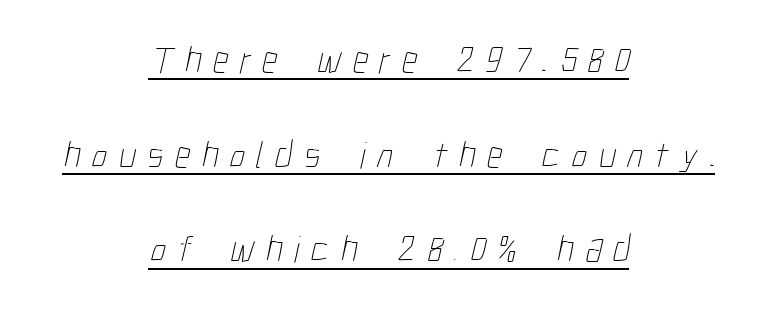
The image shows 38 px thin, condensed type; set centered, loose line spacing (2.49x), unusually wide letter spacing (+0.3 em), underlined; low stroke contrast and a medium x-height.
